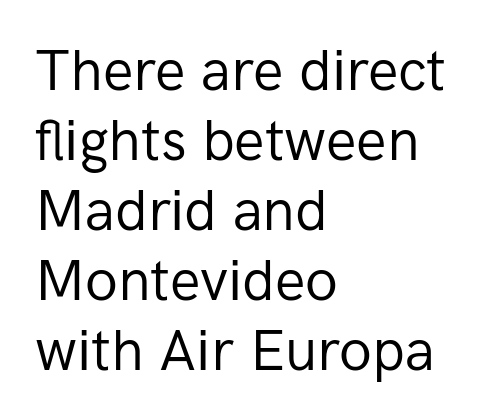
{"serif": "no", "italic": "no", "bold": "no", "weight": "regular", "width": "normal", "stroke_contrast": "low", "x_height": "medium", "monospaced": "no", "underline": "no", "align": "left", "line_spacing_ratio": 1.23, "letter_spacing": "normal", "letter_spacing_em": 0.0, "glyph_px": 57}
